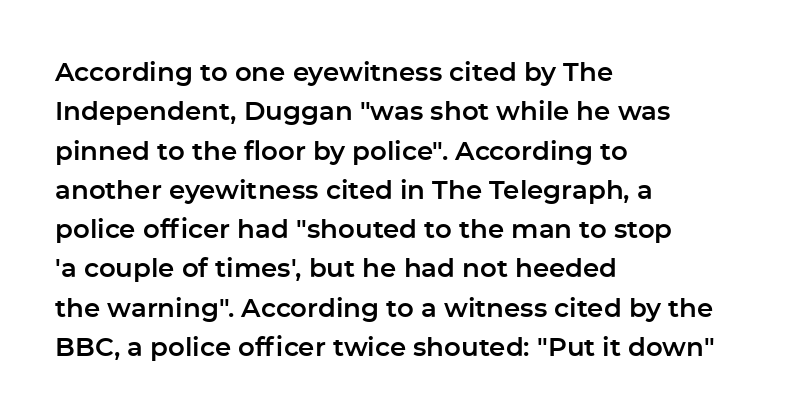
The image shows 26 px text type, upright; set left-aligned, normal line spacing (1.51x), normal letter spacing, not underlined.
